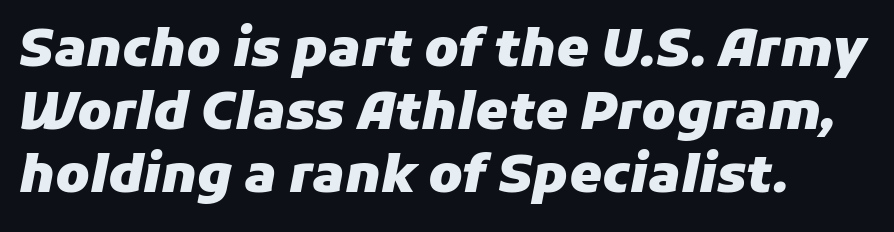
Q: Is the text bold? A: Yes.
Q: Is the text italic (slanted)? A: Yes, it leans right by about 11 degrees.
Q: Is the text underlined? A: No.
Q: How is the paragraph aligned? A: Left-aligned.
Q: Is the spacing between letters normal or unusually wide? A: Normal.
Q: Width (condensed, normal, or wide)? A: Normal.
Q: Stroke contrast? A: Low.
Q: x-height? A: Medium.
Q: Monospaced? A: No.
